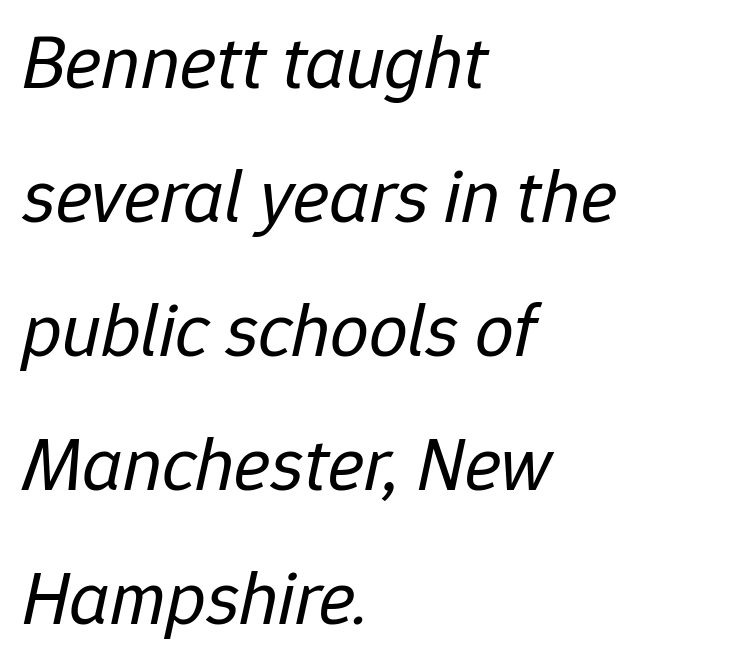
The image shows 77 px regular-weight type, italic (leaning right); set left-aligned, line spacing 1.74x, normal letter spacing, not underlined; low stroke contrast and a medium x-height.
